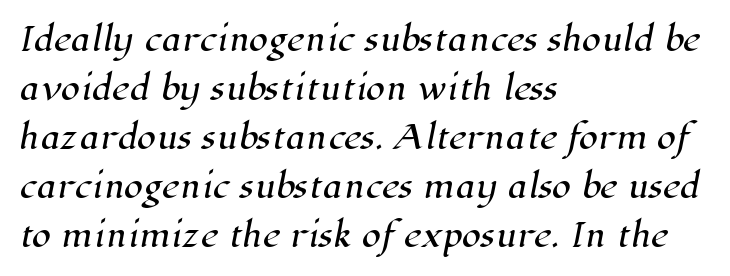
{"serif": "yes", "width": "normal", "stroke_contrast": "high", "x_height": "medium", "monospaced": "no", "underline": "no", "align": "left", "line_spacing": "normal", "line_spacing_ratio": 1.58, "letter_spacing": "normal", "letter_spacing_em": 0.0, "glyph_px": 31}
